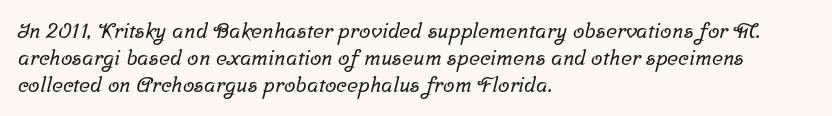
Between one letter and the next there's only the usual sliver of space. Nobody drew a line under any word here. One glance says typical: line gaps are just what's usual. This rendering uses left alignment, leaving the right contour irregular.
